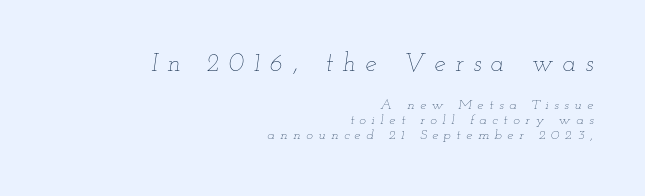
The image shows 25 px text type, italic (leaning right); set right-aligned, tight line spacing (1.06x), unusually wide letter spacing (+0.39 em), not underlined; the first (top) block is 1.79x larger.
